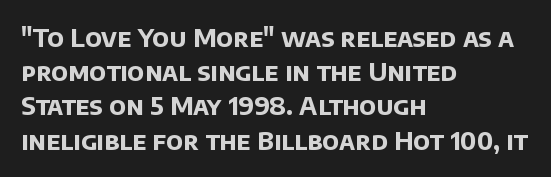
Q: Is the text bold? A: Yes.
Q: Is the text underlined? A: No.
Q: How is the paragraph aligned? A: Left-aligned.
Q: Is the spacing between letters normal or unusually wide? A: Normal.
Q: Is the spacing between lines tight, normal or loose? A: Normal.
